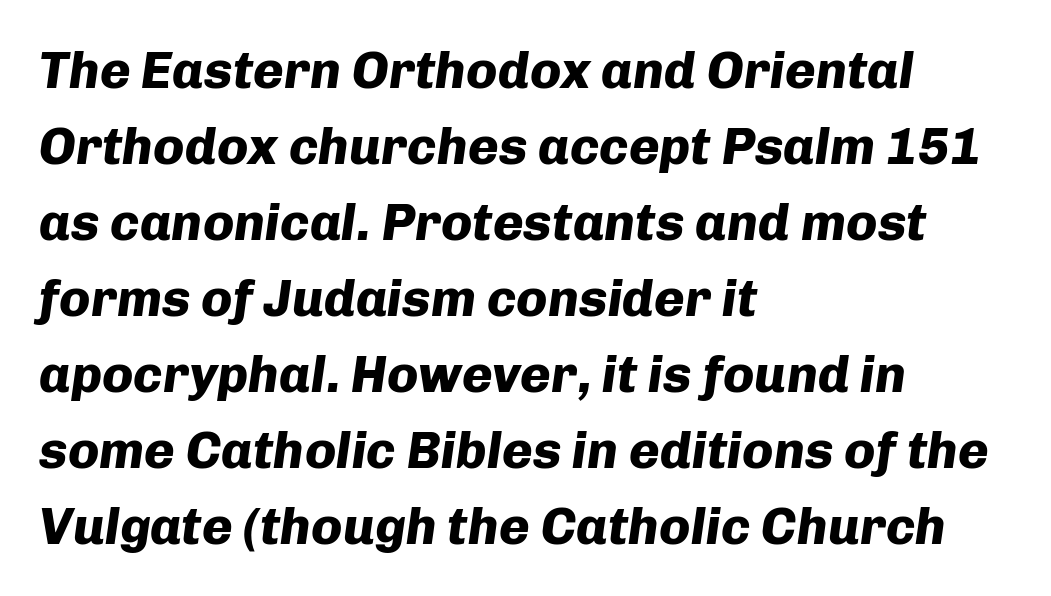
Set as a true bold cut, around the 700 mark. You could not count columns in this text — the font is proportionally spaced. Teacher's note: observe the even left margin — that is flush-left alignment. The horizontal fit of the characters is conventional and even. Posture: slanted. Beneath every word, the page is bare.
